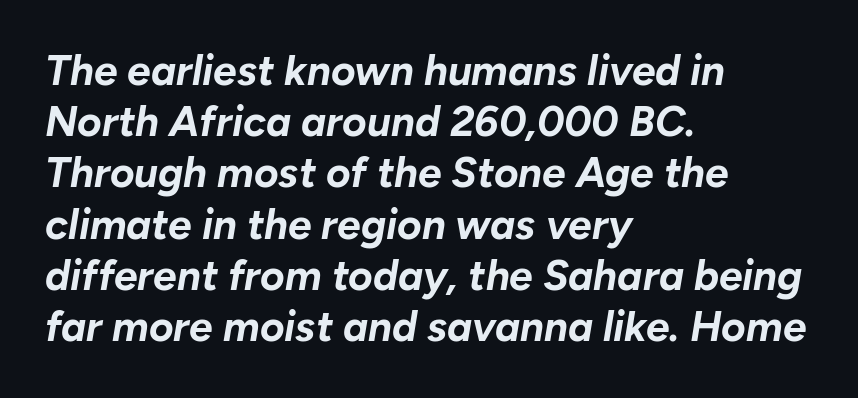
The rag falls on the right side of this text block. Beneath every word, the page is bare. Do the characters align in a grid? No, the font is proportional. When letters slant like this, we call the style italic. Emphasis by weight is at full strength: bold. The horizontal fit of the characters is conventional and even.
